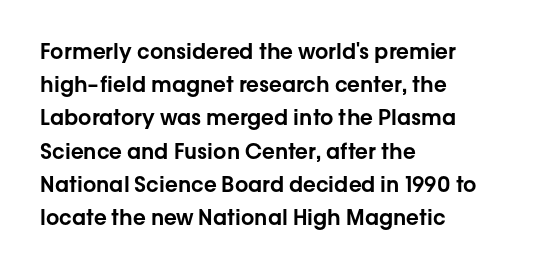
{"italic": "no", "underline": "no", "align": "left", "line_spacing": "normal", "line_spacing_ratio": 1.58, "letter_spacing": "normal", "letter_spacing_em": 0.0, "glyph_px": 21}
